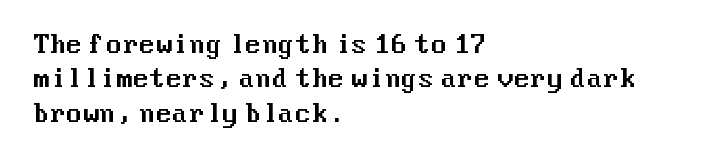
{"italic": "no", "underline": "no", "align": "left", "line_spacing": "normal", "line_spacing_ratio": 1.43, "letter_spacing": "normal", "letter_spacing_em": 0.0, "glyph_px": 24}
